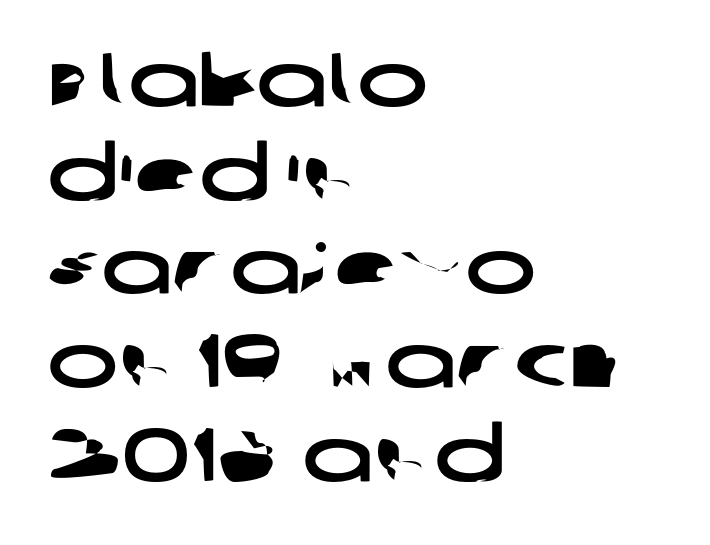
The lines are quadded left. Rows of type keep a routine distance in the vertical direction. The tracking reads as untouched default to a designer's eye. Note the varied advance widths — an 'i' is clearly narrower than an 'm'. Honestly, there is no underline to notice here at all.
